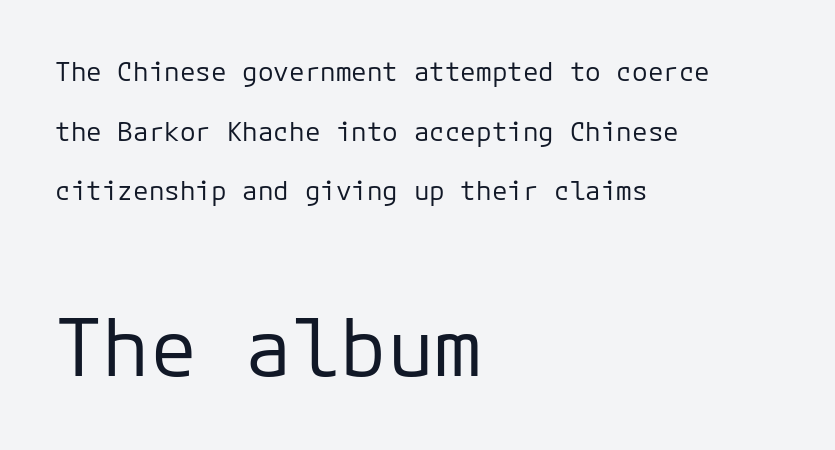
The image shows 79 px regular-weight sans-serif type, upright, monospaced; set left-aligned, loose line spacing (2.29x), normal letter spacing, not underlined; the second (bottom) block is 3.04x larger; low stroke contrast and a medium x-height.
